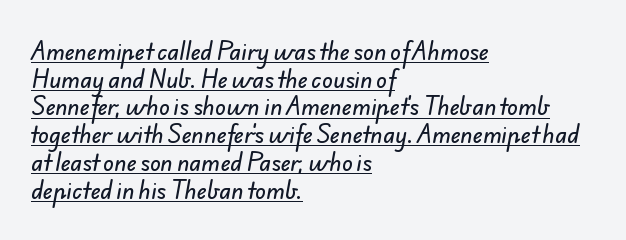
{"underline": "yes", "align": "left", "line_spacing": "normal", "line_spacing_ratio": 1.26, "letter_spacing": "normal", "letter_spacing_em": 0.0, "glyph_px": 22}
